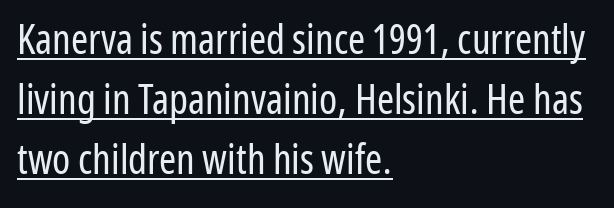
{"serif": "no", "italic": "no", "bold": "no", "weight": "regular", "width": "condensed", "stroke_contrast": "low", "x_height": "medium", "monospaced": "no", "underline": "yes", "align": "left", "line_spacing": "normal", "line_spacing_ratio": 1.46, "letter_spacing": "normal", "letter_spacing_em": 0.0, "glyph_px": 41}
